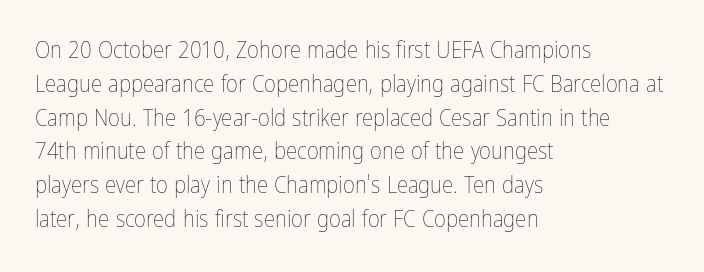
{"italic": "no", "bold": "no", "underline": "no", "align": "left", "line_spacing": "normal", "line_spacing_ratio": 1.47, "letter_spacing": "normal", "letter_spacing_em": 0.0, "glyph_px": 23}
